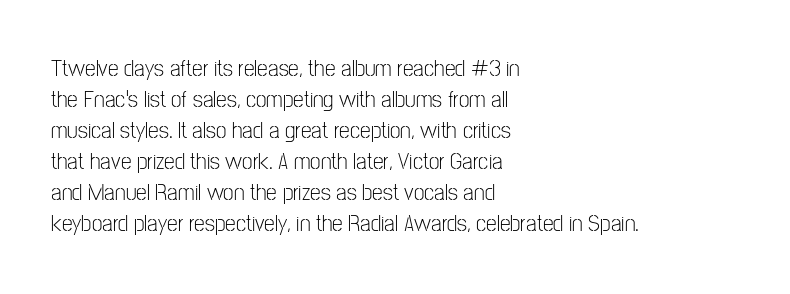
{"italic": "no", "bold": "no", "underline": "no", "align": "left", "line_spacing": "normal", "line_spacing_ratio": 1.29, "letter_spacing": "normal", "letter_spacing_em": 0.0, "glyph_px": 24}
